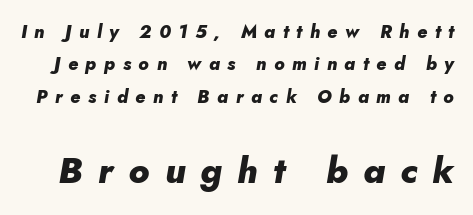
{"italic": "yes", "lean": "right", "slant_degrees": 10, "bold": "yes", "weight": "heavy", "width": "normal", "stroke_contrast": "low", "x_height": "small", "monospaced": "no", "underline": "no", "line_spacing_ratio": 1.8, "letter_spacing": "wide", "letter_spacing_em": 0.42, "larger_block": "second", "size_ratio": 2.0, "glyph_px": 36}
